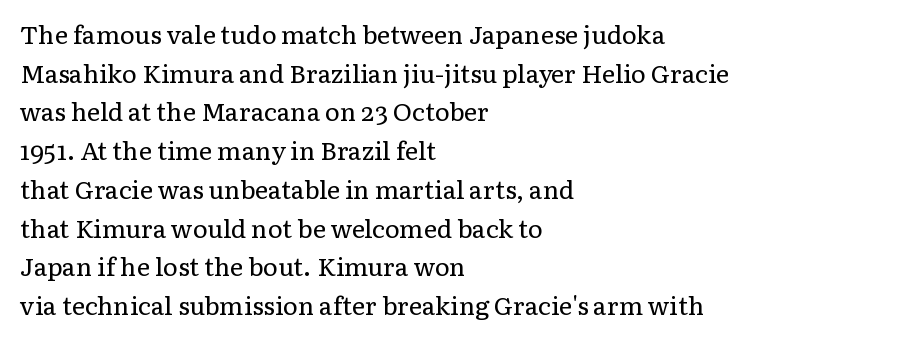
{"italic": "no", "bold": "no", "underline": "no", "align": "left", "line_spacing": "normal", "line_spacing_ratio": 1.55, "letter_spacing": "normal", "letter_spacing_em": 0.0, "glyph_px": 25}
